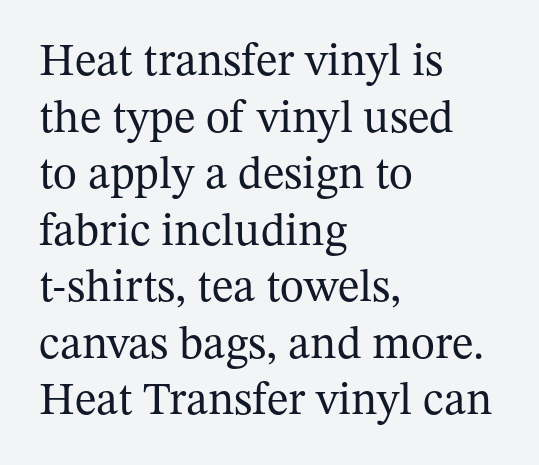
The image shows 46 px regular-weight serif type, upright; set left-aligned, line spacing 1.23x, normal letter spacing, not underlined; medium stroke contrast and a medium x-height.
